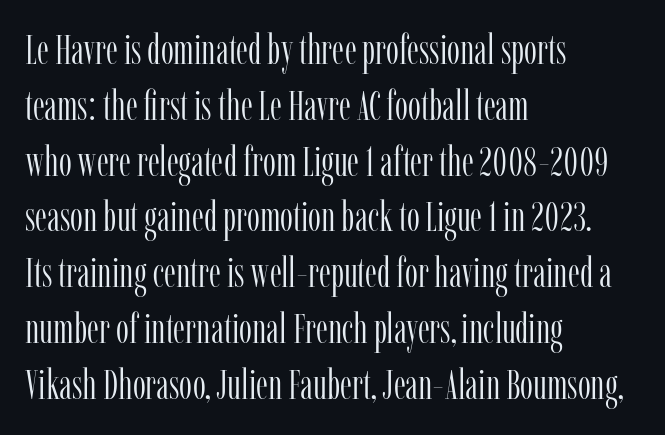
The image shows 41 px light, condensed serif type, upright; set left-aligned, normal line spacing (1.36x), normal letter spacing, not underlined; low stroke contrast and a medium x-height.
